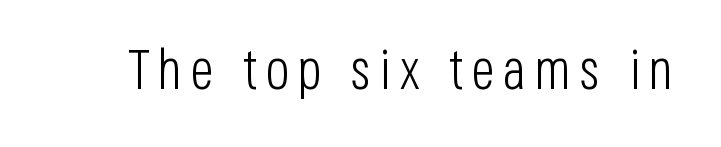
Q: Is the text bold? A: No.
Q: Is the text italic (slanted)? A: No, it is upright.
Q: Is the typeface a serif or a sans-serif typeface? A: Sans-serif.
Q: Is the text underlined? A: No.
Q: Width (condensed, normal, or wide)? A: Condensed.
Q: Stroke contrast? A: Low.
Q: x-height? A: Large.
Q: Monospaced? A: No.
